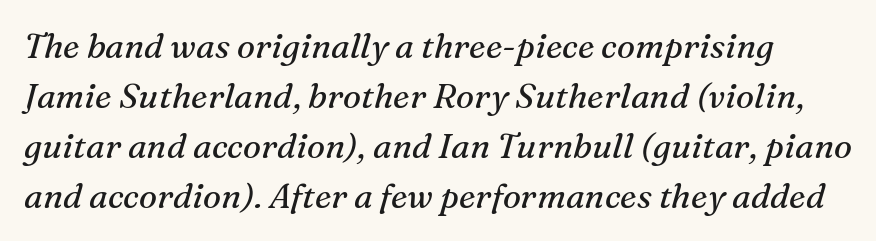
{"serif": "yes", "italic": "yes", "lean": "right", "slant_degrees": 16, "bold": "no", "weight": "regular", "width": "normal", "stroke_contrast": "medium", "x_height": "medium", "monospaced": "no", "underline": "no", "line_spacing": "normal", "line_spacing_ratio": 1.47, "letter_spacing": "normal", "letter_spacing_em": 0.0, "glyph_px": 34}
